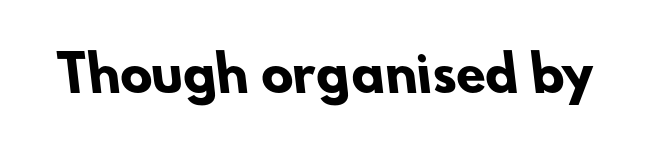
The image shows 48 px heavy sans-serif type; set normal letter spacing, not underlined; low stroke contrast and a small x-height.
